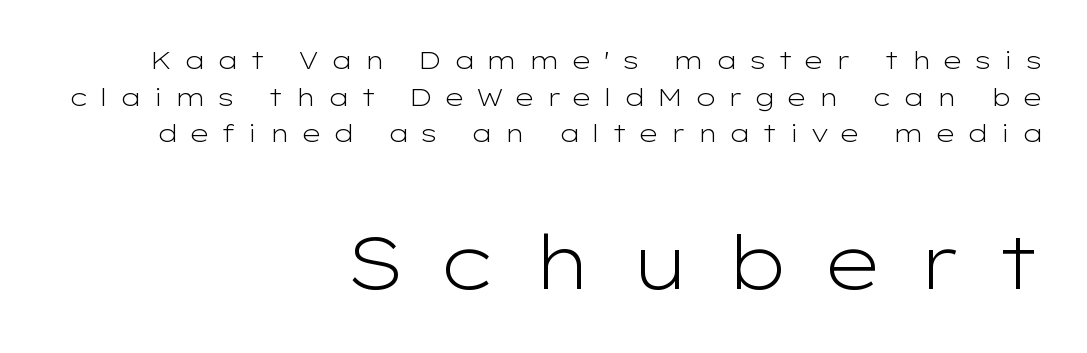
Q: Is the text bold? A: No.
Q: Is the text italic (slanted)? A: No, it is upright.
Q: Is the typeface a serif or a sans-serif typeface? A: Sans-serif.
Q: Is the text underlined? A: No.
Q: How is the paragraph aligned? A: Right-aligned.
Q: Is the spacing between letters normal or unusually wide? A: Unusually wide.
Q: Is the spacing between lines tight, normal or loose? A: Normal.
Q: Which block of text is set in a larger size, the first (top) or the second (bottom)? A: The second (bottom) one.
Q: Width (condensed, normal, or wide)? A: Wide.
Q: Stroke contrast? A: Low.
Q: x-height? A: Medium.
Q: Monospaced? A: No.
